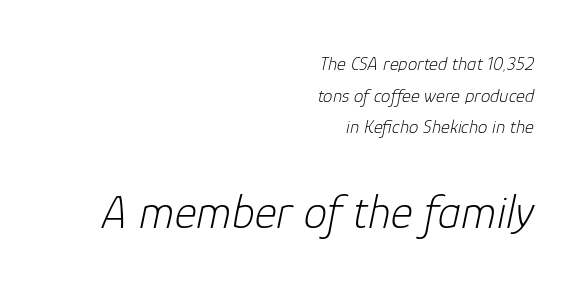
{"italic": "yes", "lean": "right", "slant_degrees": 12, "bold": "no", "weight": "light", "width": "normal", "stroke_contrast": "low", "x_height": "medium", "monospaced": "no", "underline": "no", "align": "right", "line_spacing": "normal", "line_spacing_ratio": 1.67, "letter_spacing": "normal", "letter_spacing_em": 0.0, "larger_block": "second", "size_ratio": 2.47, "glyph_px": 47}
